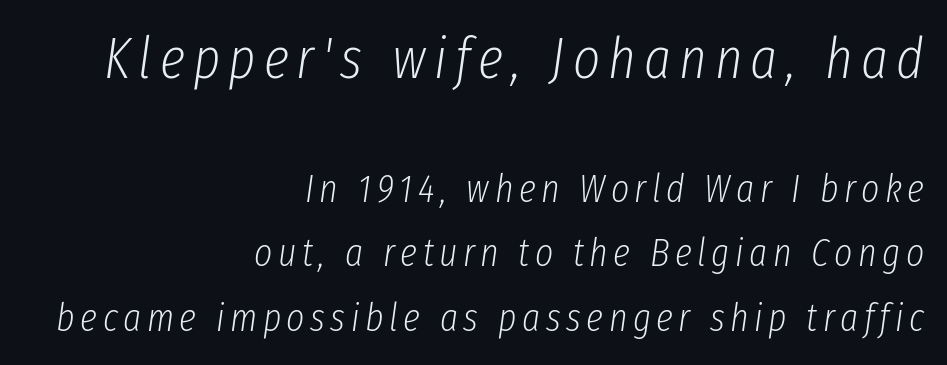
{"italic": "yes", "lean": "right", "slant_degrees": 8, "bold": "no", "weight": "light", "width": "condensed", "stroke_contrast": "low", "x_height": "medium", "monospaced": "no", "underline": "no", "align": "right", "line_spacing": "normal", "line_spacing_ratio": 1.65, "larger_block": "first", "size_ratio": 1.49, "glyph_px": 58}
